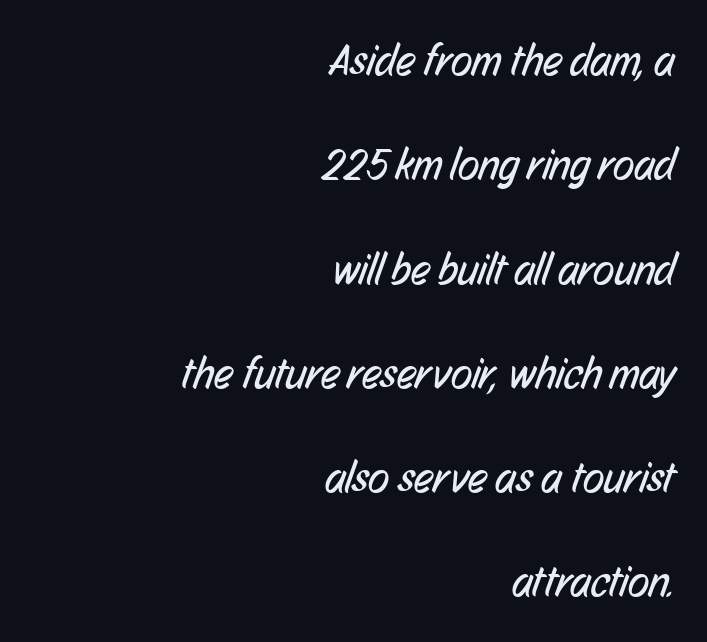
The characters display no serif detailing; their extremities are plain. Spacing between characters is what you'd get straight out of the box. Short and long lines alike share a common ending point at right. Each letter keeps its own natural width here, so spacing adapts to shape. Vertically, the passage feels expansive, rows floating well apart.
